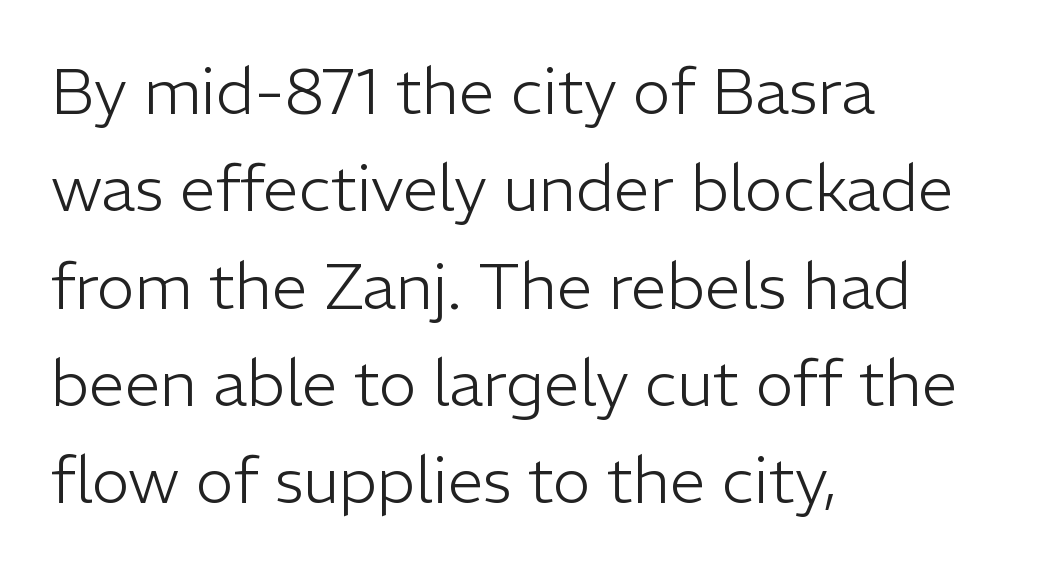
Rows of type keep a routine distance in the vertical direction. How are the letters spaced? Ordinarily, with no added tracking. These glyphs show unthickened strokes, regular width or finer. The baseline area is clear.
